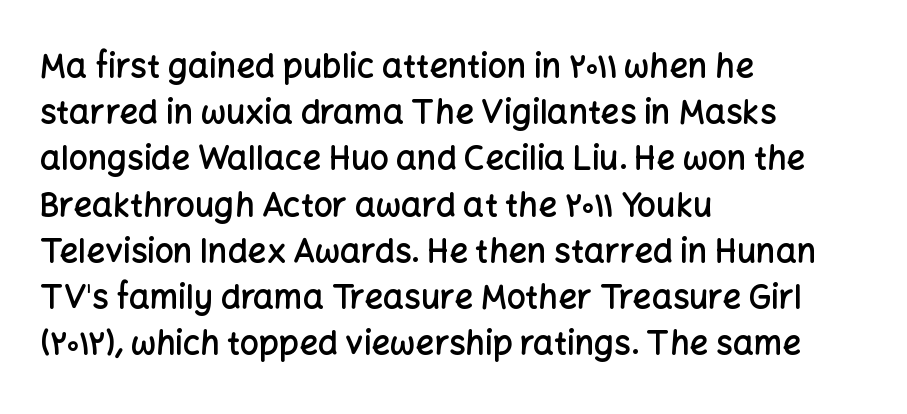
The image shows 33 px semibold sans-serif type, upright; set left-aligned, normal line spacing (1.4x), normal letter spacing, not underlined; low stroke contrast and a medium x-height.
